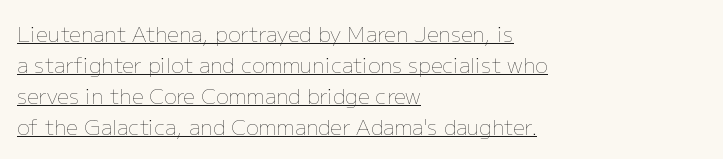
Q: Is the text bold? A: No.
Q: Is the text italic (slanted)? A: No, it is upright.
Q: Is the text underlined? A: Yes.
Q: How is the paragraph aligned? A: Left-aligned.
Q: Is the spacing between letters normal or unusually wide? A: Normal.
Q: Is the spacing between lines tight, normal or loose? A: Normal.
